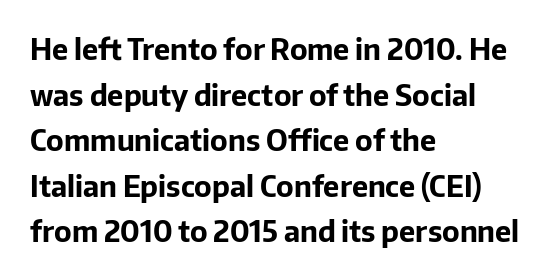
Just letters on the line, the space beneath them empty. Heavy-handed strokes throughout: this text is bold. The rendering keeps characters at their native spacing. The face used here is proportionally spaced, like ordinary book or web type. Reading down the column, the eye jumps a familiar distance to each next line. Line starts are locked; line ends wander.
